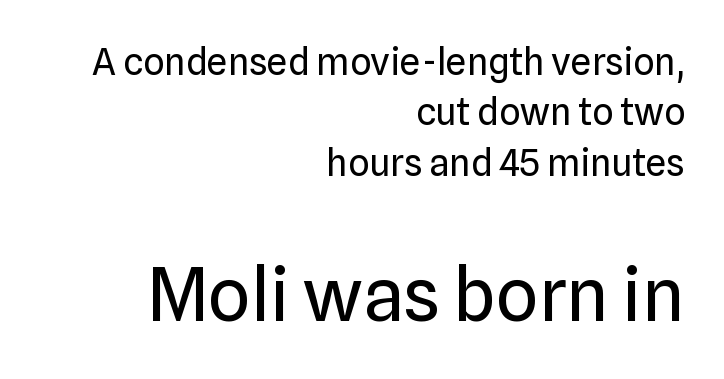
{"serif": "no", "italic": "no", "bold": "no", "weight": "regular", "width": "normal", "stroke_contrast": "low", "x_height": "medium", "monospaced": "no", "underline": "no", "align": "right", "line_spacing": "normal", "line_spacing_ratio": 1.36, "letter_spacing": "normal", "letter_spacing_em": 0.0, "larger_block": "second", "size_ratio": 2.0, "glyph_px": 74}
